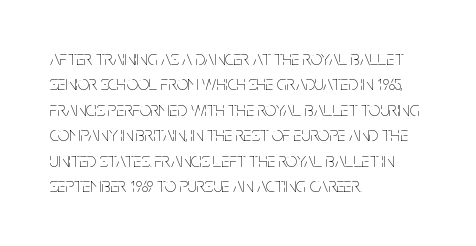
Q: Is the text bold? A: No.
Q: Is the text italic (slanted)? A: No, it is upright.
Q: Is the text underlined? A: No.
Q: How is the paragraph aligned? A: Left-aligned.
Q: Is the spacing between letters normal or unusually wide? A: Normal.
Q: Is the spacing between lines tight, normal or loose? A: Normal.
